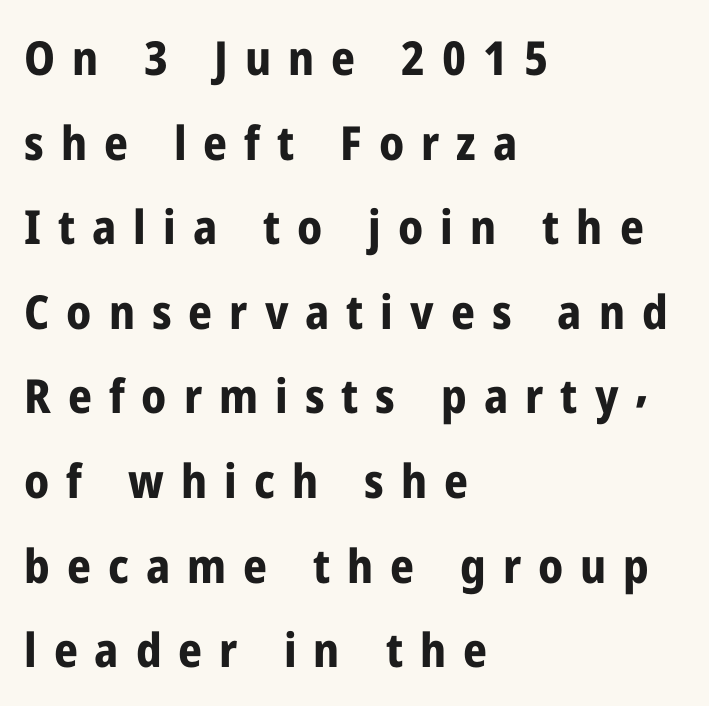
Rule under the text: the space is simply empty. The paragraph has a hard left edge and a soft right edge. Bold? Absolutely — the strokes are thick and heavy. This is roman type, the default non-slanted kind.
